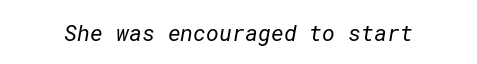
The image shows 22 px text type; set normal letter spacing, not underlined.
